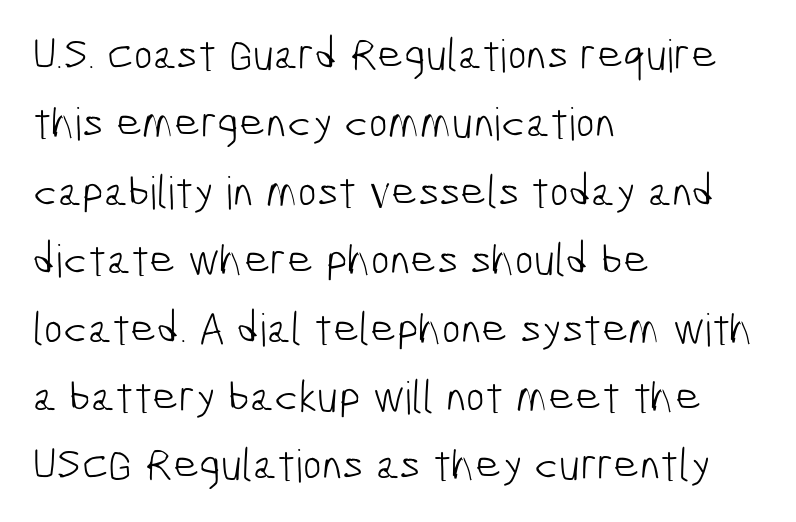
{"serif": "no", "bold": "no", "weight": "light", "width": "condensed", "stroke_contrast": "low", "x_height": "medium", "monospaced": "no", "underline": "no", "align": "left", "line_spacing": "normal", "line_spacing_ratio": 1.52, "letter_spacing": "normal", "letter_spacing_em": 0.0, "glyph_px": 45}
